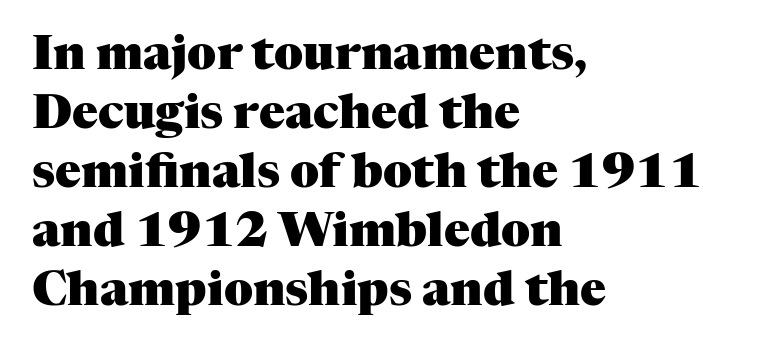
Check the space under the baseline: it is left empty. This sample is left-justified, so line endings fall wherever the words run out. These words are printed bold, with thick strokes throughout. You can tell from the footed stems that serif type was used.
